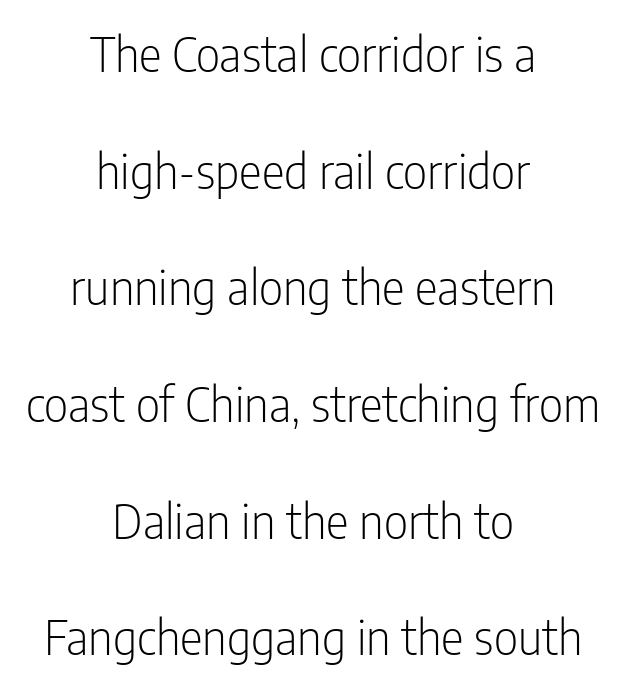
The image shows 48 px light, condensed sans-serif type, upright; set centered, loose line spacing (2.43x), normal letter spacing, not underlined; low stroke contrast and a medium x-height.
